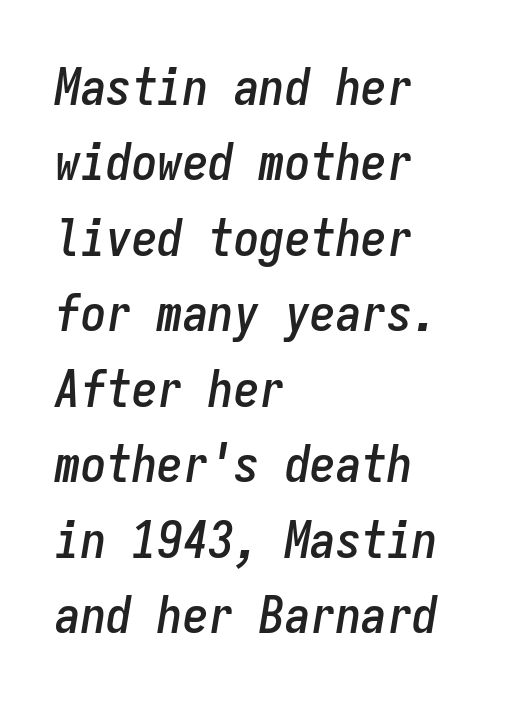
{"italic": "yes", "lean": "right", "slant_degrees": 9, "width": "condensed", "stroke_contrast": "low", "x_height": "medium", "monospaced": "yes", "underline": "no", "align": "left", "line_spacing": "normal", "line_spacing_ratio": 1.48, "letter_spacing": "normal", "letter_spacing_em": 0.0, "glyph_px": 51}
